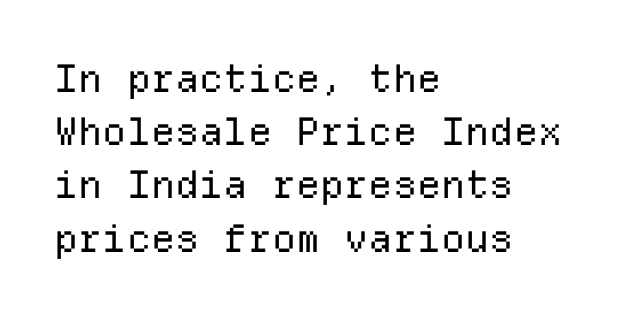
Characters follow at the spacing the type designer built in. Letters rest on an invisible, unmarked baseline. Summary of vertical rhythm: regular, with standard interline spacing. The face looks like a standard text weight, possibly lighter. Serif or sans? Sans — the stroke terminals are bare. The font's upright variant was chosen for this text.
